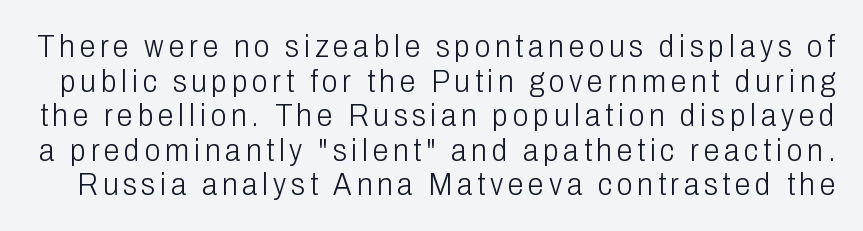
The image shows 32 px light, condensed sans-serif type, upright; set tight line spacing (1.08x), not underlined; low stroke contrast and a medium x-height.
